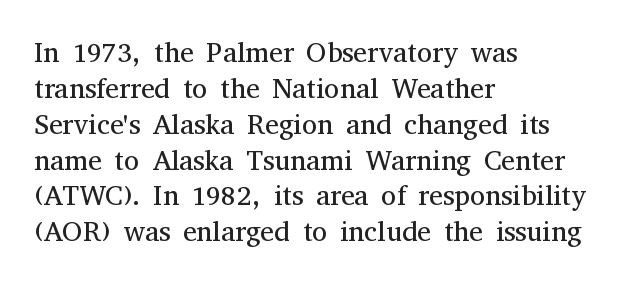
{"serif": "yes", "italic": "no", "bold": "no", "weight": "regular", "width": "normal", "stroke_contrast": "medium", "x_height": "medium", "monospaced": "no", "underline": "no", "align": "left", "line_spacing": "normal", "line_spacing_ratio": 1.28, "letter_spacing": "normal", "letter_spacing_em": 0.0, "glyph_px": 28}
